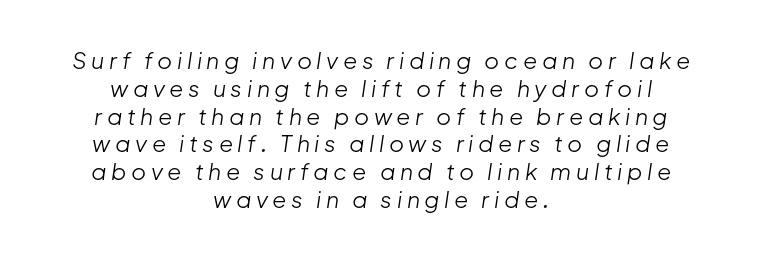
The image shows 23 px text type, italic (leaning right); set centered, line spacing 1.21x, unusually wide letter spacing (+0.2 em), not underlined.
